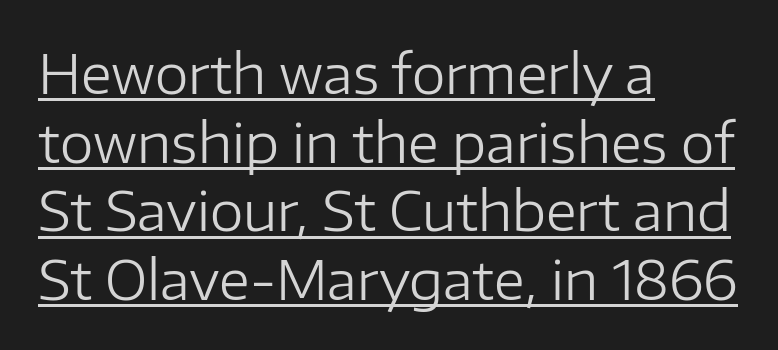
{"serif": "no", "italic": "no", "bold": "no", "weight": "regular", "width": "normal", "stroke_contrast": "low", "x_height": "medium", "monospaced": "no", "underline": "yes", "align": "left", "line_spacing": "normal", "line_spacing_ratio": 1.27, "letter_spacing": "normal", "letter_spacing_em": 0.0, "glyph_px": 54}
